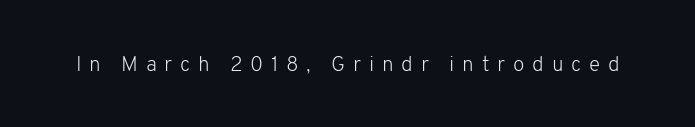
{"italic": "no", "bold": "no", "underline": "no", "letter_spacing": "wide", "letter_spacing_em": 0.37, "glyph_px": 21}
